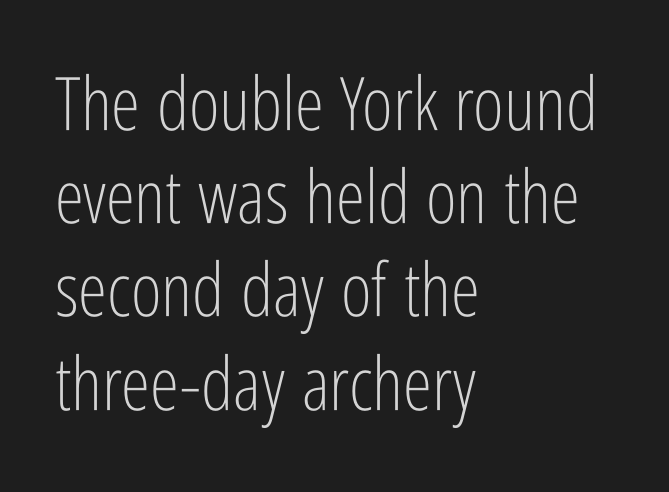
{"serif": "no", "italic": "no", "bold": "no", "weight": "light", "width": "condensed", "stroke_contrast": "low", "x_height": "medium", "monospaced": "no", "underline": "no", "align": "left", "line_spacing": "normal", "line_spacing_ratio": 1.26, "letter_spacing": "normal", "letter_spacing_em": 0.0, "glyph_px": 74}
